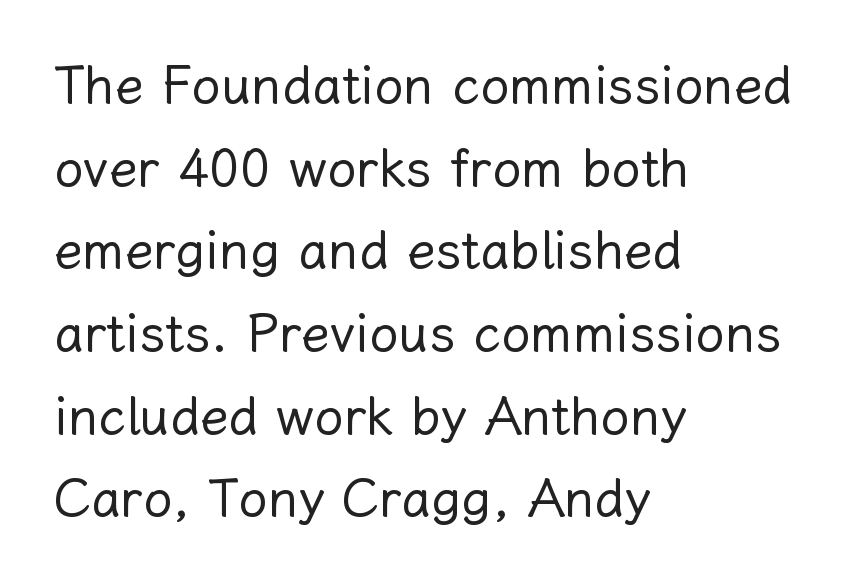
Q: Is the text bold? A: No.
Q: Is the text italic (slanted)? A: No, it is upright.
Q: Is the text underlined? A: No.
Q: How is the paragraph aligned? A: Left-aligned.
Q: Is the spacing between letters normal or unusually wide? A: Normal.
Q: Is the spacing between lines tight, normal or loose? A: Normal.
Q: Width (condensed, normal, or wide)? A: Normal.
Q: Stroke contrast? A: Low.
Q: x-height? A: Medium.
Q: Monospaced? A: No.
